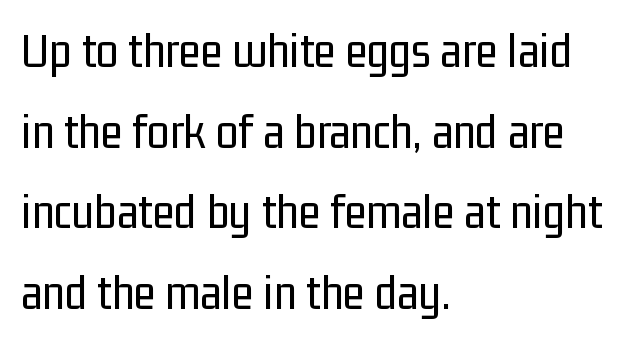
{"serif": "no", "italic": "no", "bold": "no", "weight": "regular", "width": "condensed", "stroke_contrast": "low", "x_height": "medium", "monospaced": "no", "underline": "no", "align": "left", "line_spacing": "normal", "line_spacing_ratio": 1.58, "letter_spacing": "normal", "letter_spacing_em": 0.0, "glyph_px": 51}
